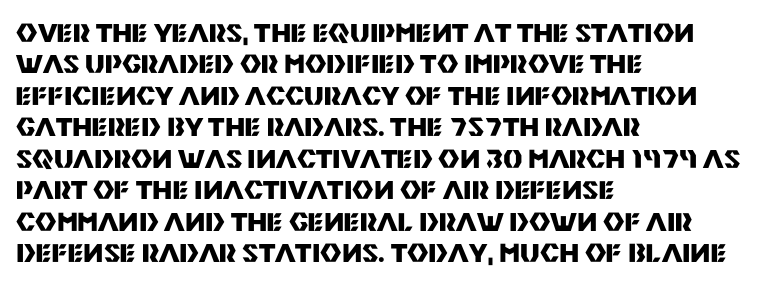
The image shows 26 px bold type, upright; set left-aligned, line spacing 1.21x, normal letter spacing, not underlined.
